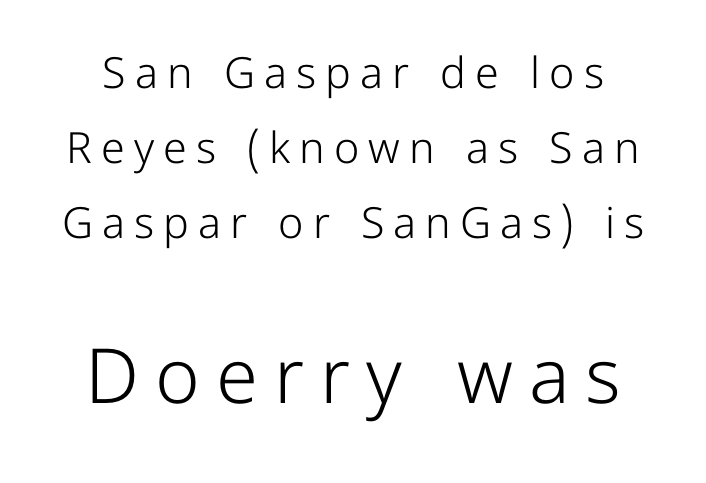
Character size in the trailing block exceeds that of the leading block. Posture: straight, roman, zero tilt. Plain, unruled lines of type. Substantial extra tracking has been applied to these lines. Weight class: somewhere from thin through regular.
